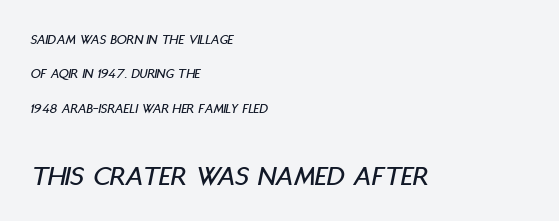
The image shows 29 px condensed type, italic (leaning right); set left-aligned, loose line spacing (2.46x), normal letter spacing, not underlined; the second (bottom) block is 2.07x larger; low stroke contrast and a large x-height.
